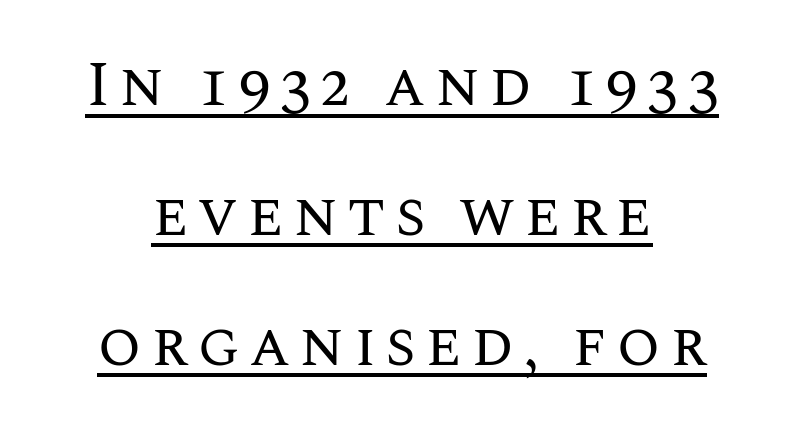
{"italic": "no", "bold": "no", "weight": "regular", "width": "normal", "stroke_contrast": "medium", "x_height": "large", "monospaced": "no", "underline": "yes", "align": "center", "line_spacing": "loose", "line_spacing_ratio": 2.06, "glyph_px": 63}
